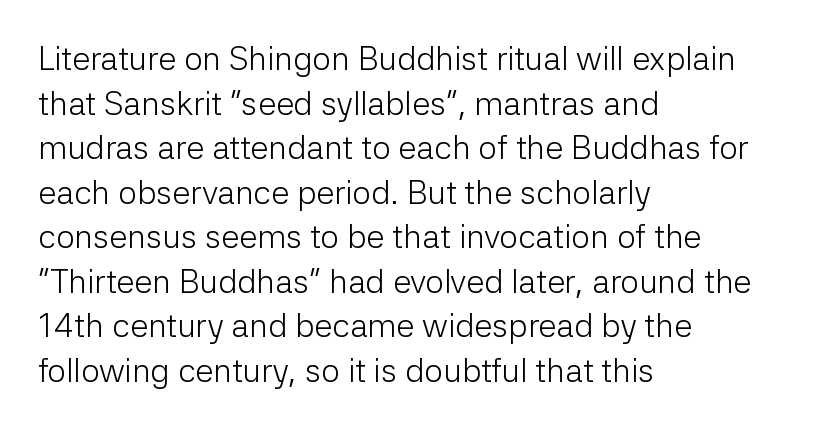
Q: Is the text bold? A: No.
Q: Is the text italic (slanted)? A: No, it is upright.
Q: Is the typeface a serif or a sans-serif typeface? A: Sans-serif.
Q: Is the text underlined? A: No.
Q: How is the paragraph aligned? A: Left-aligned.
Q: Is the spacing between letters normal or unusually wide? A: Normal.
Q: Is the spacing between lines tight, normal or loose? A: Normal.
Q: Width (condensed, normal, or wide)? A: Normal.
Q: Stroke contrast? A: Low.
Q: x-height? A: Medium.
Q: Monospaced? A: No.
